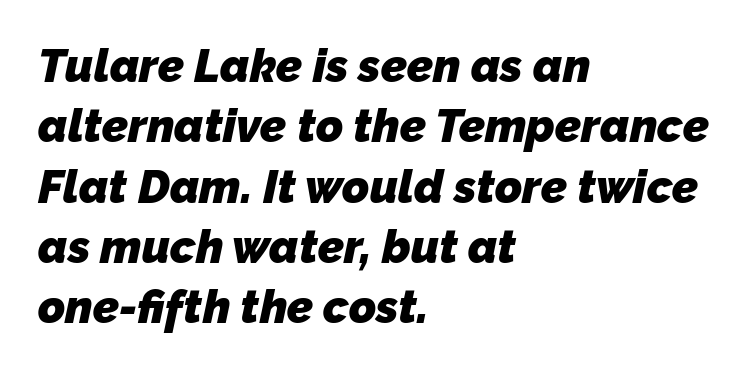
Q: Is the text bold? A: Yes.
Q: Is the typeface a serif or a sans-serif typeface? A: Sans-serif.
Q: Is the text underlined? A: No.
Q: How is the paragraph aligned? A: Left-aligned.
Q: Is the spacing between letters normal or unusually wide? A: Normal.
Q: Is the spacing between lines tight, normal or loose? A: Normal.
Q: Width (condensed, normal, or wide)? A: Normal.
Q: Stroke contrast? A: Low.
Q: x-height? A: Medium.
Q: Monospaced? A: No.
